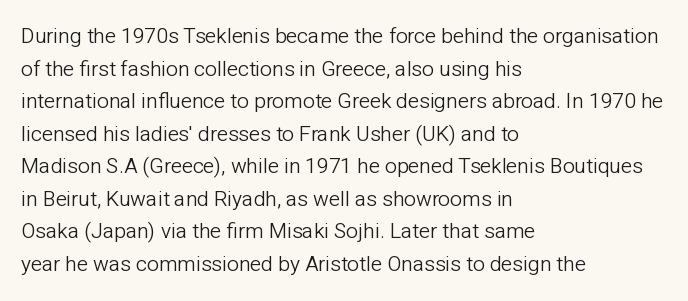
The axis of the letterforms is exactly vertical. Here the glyphs are tracked normally, forming tight word shapes. Descenders hang freely into open space. Line beginnings align vertically; line endings do not. The rows are spaced the way most documents space them.
